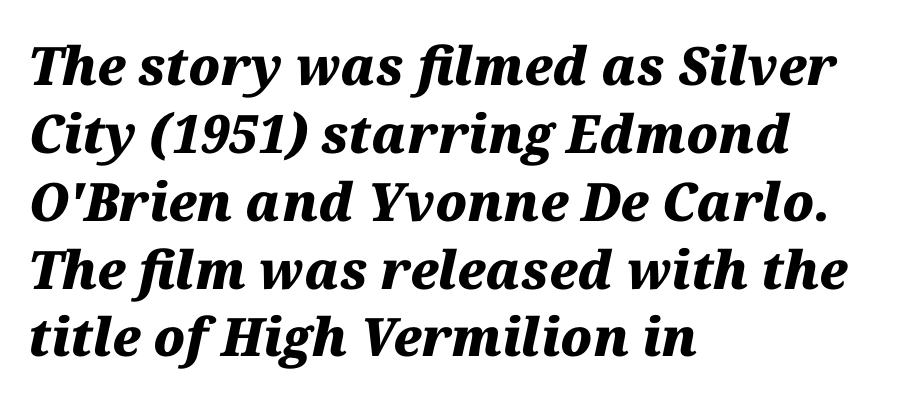
Q: Is the text bold? A: Yes.
Q: Is the text italic (slanted)? A: Yes, it leans right by about 12 degrees.
Q: Is the text underlined? A: No.
Q: How is the paragraph aligned? A: Left-aligned.
Q: Is the spacing between letters normal or unusually wide? A: Normal.
Q: Is the spacing between lines tight, normal or loose? A: Normal.
Q: Width (condensed, normal, or wide)? A: Normal.
Q: Stroke contrast? A: Medium.
Q: x-height? A: Medium.
Q: Monospaced? A: No.
